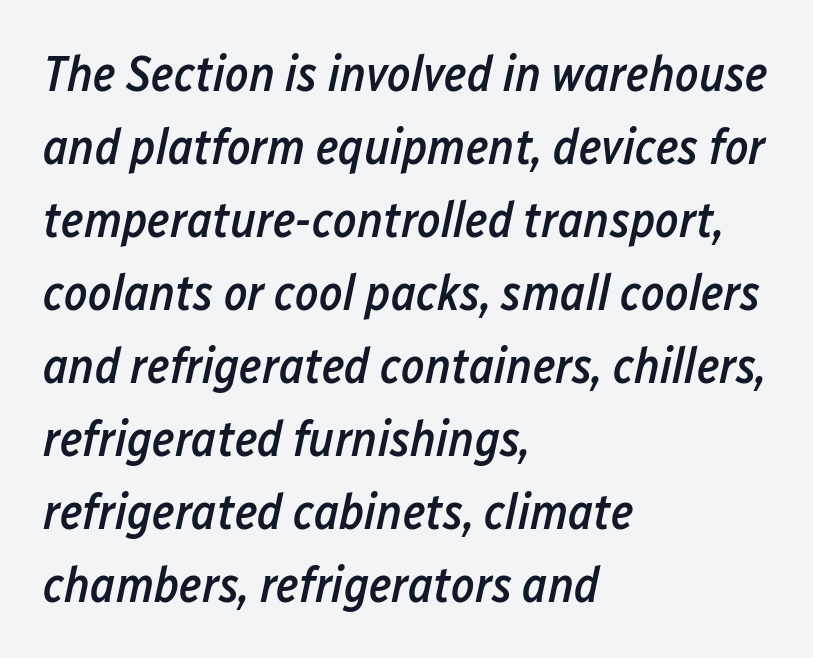
Q: Is the text bold? A: Semi-bold.
Q: Is the text italic (slanted)? A: Yes, it leans right by about 12 degrees.
Q: Is the text underlined? A: No.
Q: How is the paragraph aligned? A: Left-aligned.
Q: Is the spacing between letters normal or unusually wide? A: Normal.
Q: Is the spacing between lines tight, normal or loose? A: Normal.
Q: Width (condensed, normal, or wide)? A: Condensed.
Q: Stroke contrast? A: Low.
Q: x-height? A: Medium.
Q: Monospaced? A: No.
